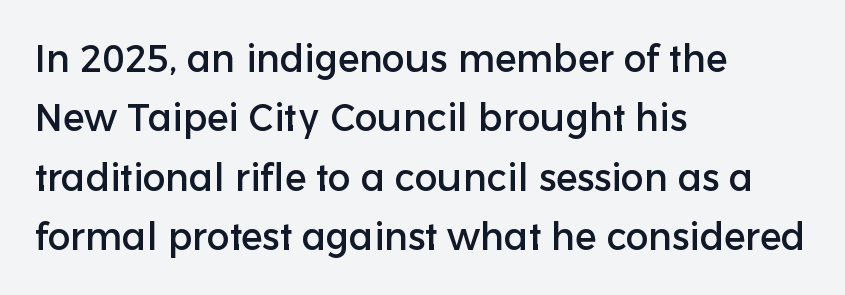
Unmarked baselines from the first word to the last. Serifs: no, the terminals of the letterforms are clean. Letter spacing: default. Left-aligned paragraph, ragged on the right. No italicization has been applied; the sample stays upright.
